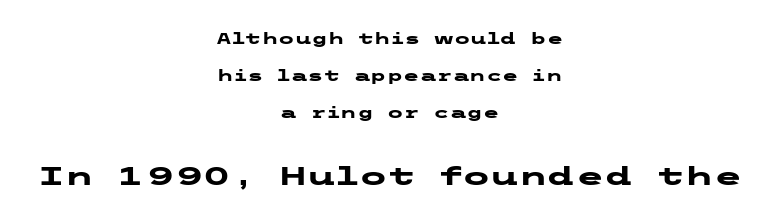
The image shows 26 px bold type, upright; set centered, loose line spacing (2.46x), normal letter spacing, not underlined; the second (bottom) block is 1.73x larger.
